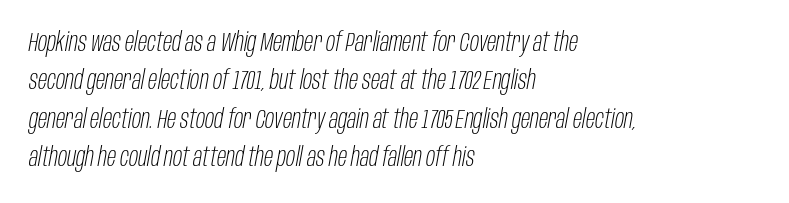
The image shows 27 px text type, italic (leaning right); set left-aligned, normal line spacing (1.42x), normal letter spacing, not underlined.
